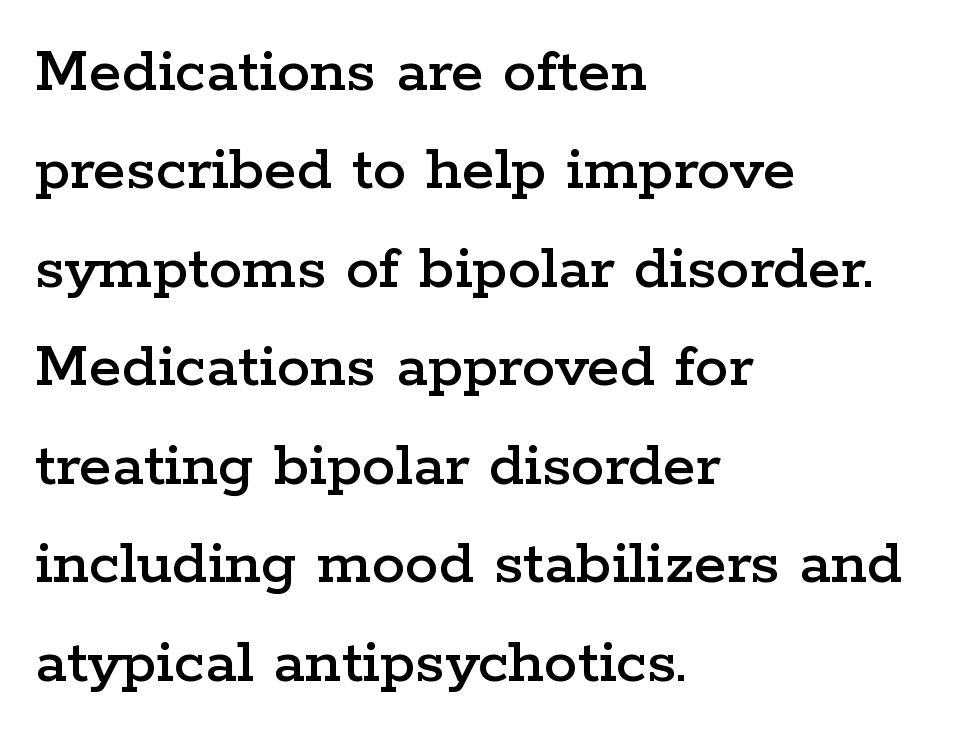
Q: Is the text italic (slanted)? A: No, it is upright.
Q: Is the typeface a serif or a sans-serif typeface? A: Serif.
Q: Is the text underlined? A: No.
Q: How is the paragraph aligned? A: Left-aligned.
Q: Is the spacing between letters normal or unusually wide? A: Normal.
Q: Is the spacing between lines tight, normal or loose? A: Normal.
Q: Width (condensed, normal, or wide)? A: Wide.
Q: Stroke contrast? A: Low.
Q: x-height? A: Medium.
Q: Monospaced? A: No.
